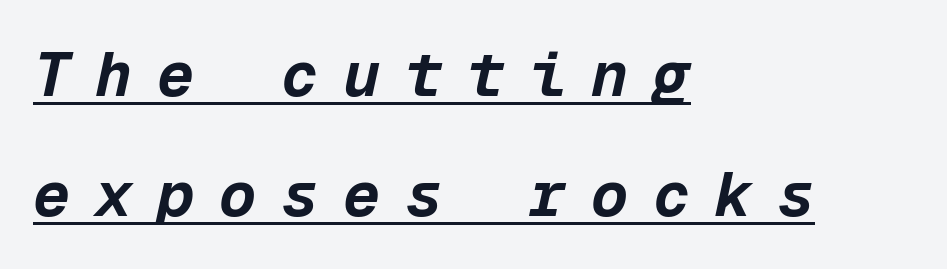
{"italic": "yes", "lean": "right", "slant_degrees": 12, "bold": "yes", "weight": "bold", "width": "normal", "stroke_contrast": "low", "x_height": "medium", "monospaced": "yes", "underline": "yes", "align": "left", "line_spacing": "loose", "line_spacing_ratio": 1.94, "letter_spacing": "wide", "letter_spacing_em": 0.4, "glyph_px": 62}
